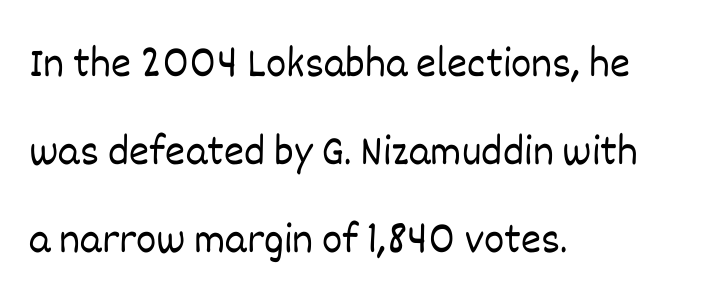
Descenders hang freely into open space. Is this a fixed-width face? No — the glyphs have proportional, varying widths. The face looks like a standard text weight, possibly lighter. Leftover space on each line is placed entirely after the last word.
